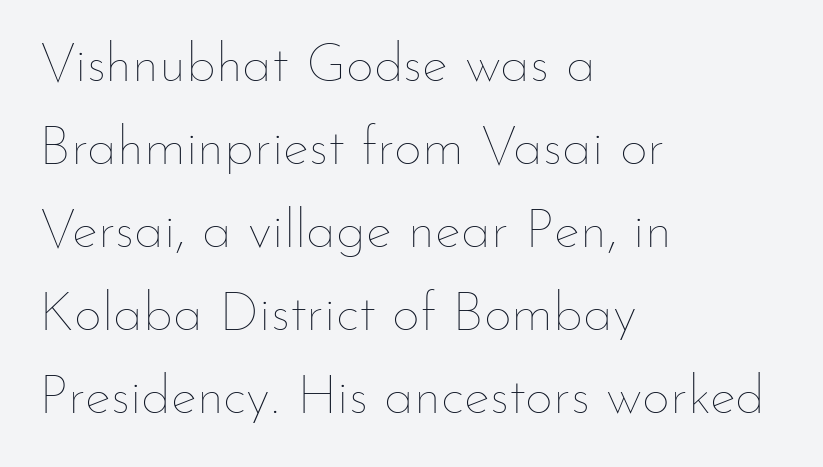
Each row of text sits above clean, open space. The passage shown is typed in a proportional face where columns would drift. Line starts are locked; line ends wander. Stems and bowls with no extra thickness — not bold. Style check: upright.
